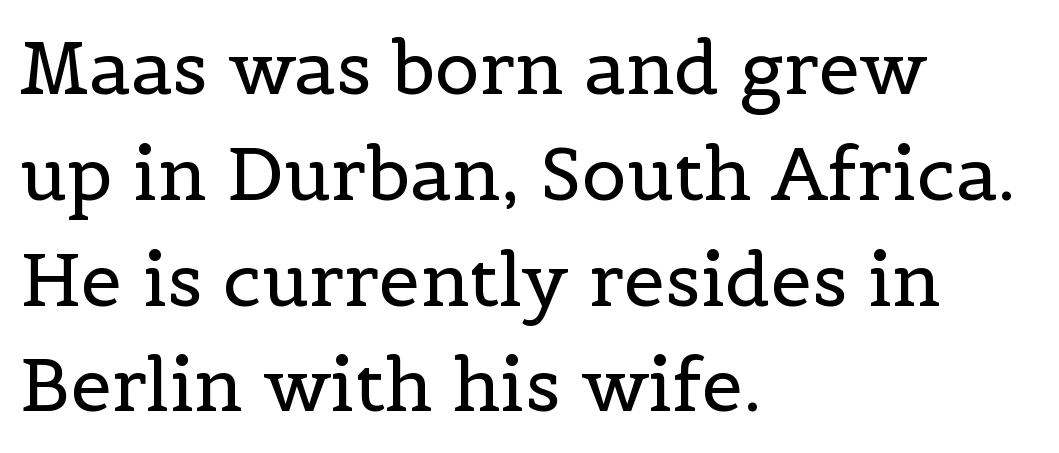
Here the designer chose a conventional face with non-uniform glyph widths. A clean baseline with only descenders dipping below it. Is the block centered? No — it sits flush against the left margin. Interline gaps are of average width in this sample.
